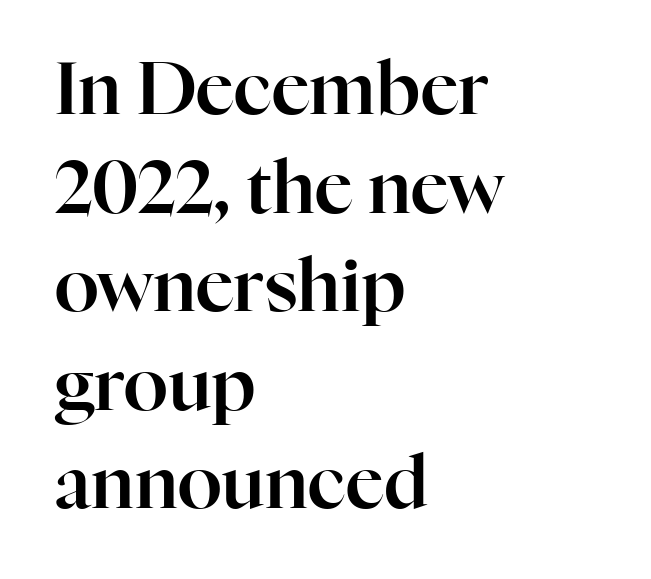
Q: Is the text italic (slanted)? A: No, it is upright.
Q: Is the typeface a serif or a sans-serif typeface? A: Serif.
Q: Is the text underlined? A: No.
Q: How is the paragraph aligned? A: Left-aligned.
Q: Is the spacing between letters normal or unusually wide? A: Normal.
Q: Is the spacing between lines tight, normal or loose? A: Normal.
Q: Width (condensed, normal, or wide)? A: Normal.
Q: Stroke contrast? A: High.
Q: x-height? A: Medium.
Q: Monospaced? A: No.
